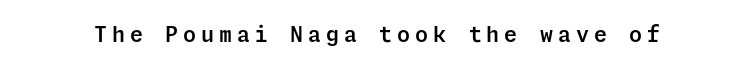
{"italic": "no", "underline": "no", "letter_spacing": "wide", "letter_spacing_em": 0.23, "glyph_px": 21}
